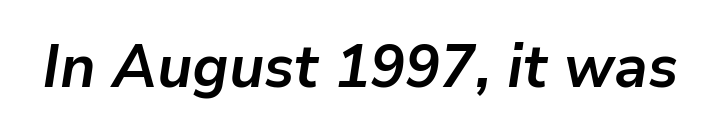
The image shows 61 px semibold type, italic (leaning right); set normal letter spacing, not underlined; low stroke contrast and a medium x-height.
